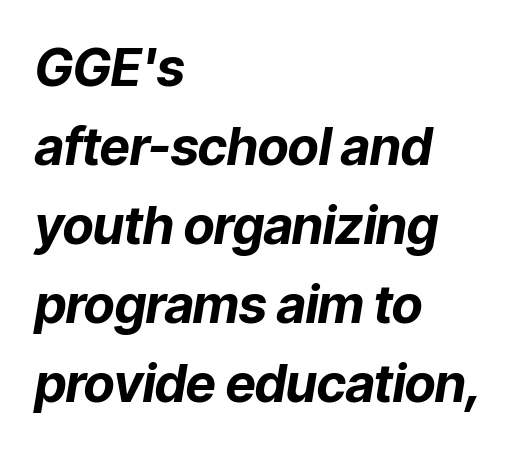
{"italic": "yes", "lean": "right", "slant_degrees": 9, "bold": "yes", "weight": "bold", "width": "normal", "stroke_contrast": "low", "x_height": "medium", "monospaced": "no", "underline": "no", "align": "left", "line_spacing": "normal", "line_spacing_ratio": 1.52, "letter_spacing": "normal", "letter_spacing_em": 0.0, "glyph_px": 52}
